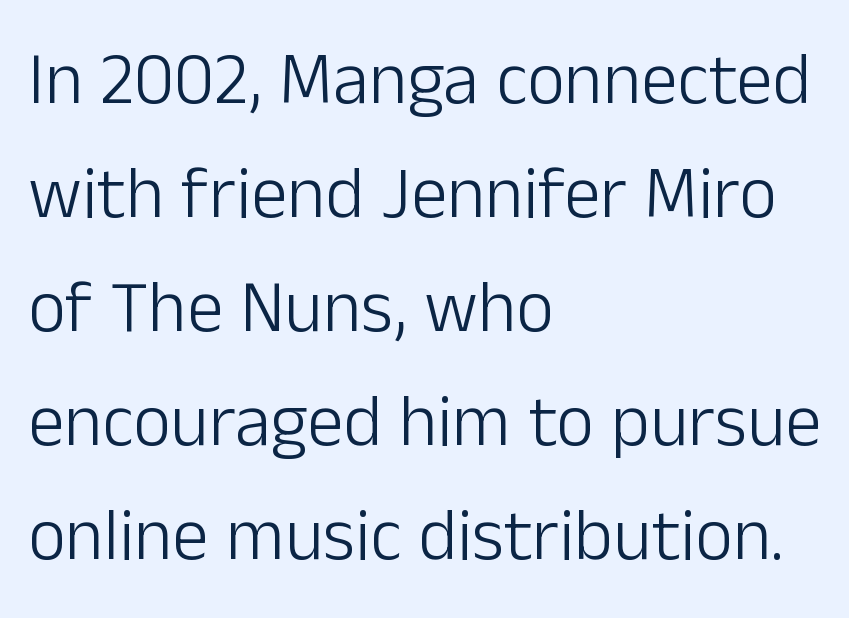
The image shows 73 px light sans-serif type, upright; set left-aligned, normal line spacing (1.56x), normal letter spacing, not underlined; low stroke contrast and a medium x-height.
